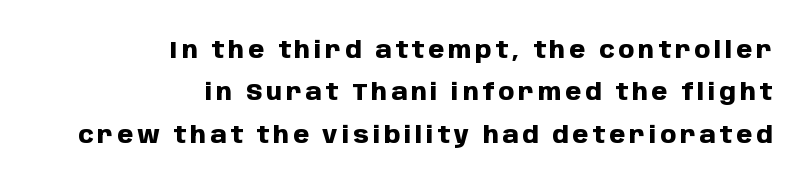
The paragraph has a hard right edge and a soft left edge. Underlining? Definitely not there. These lines were composed using upright roman letters. Strokes here are thick enough to call this a true bold.
